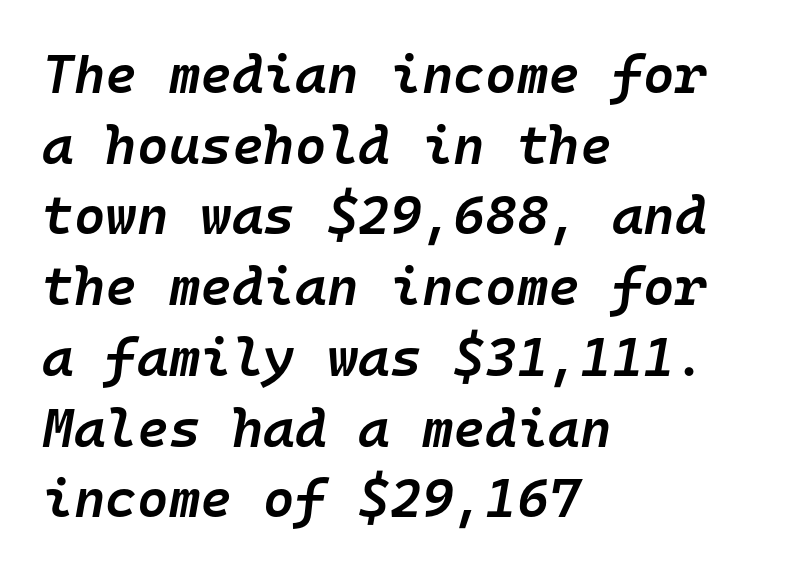
Q: Is the text bold? A: Semi-bold.
Q: Is the text italic (slanted)? A: Yes, it leans right by about 10 degrees.
Q: Is the text underlined? A: No.
Q: How is the paragraph aligned? A: Left-aligned.
Q: Is the spacing between letters normal or unusually wide? A: Normal.
Q: Is the spacing between lines tight, normal or loose? A: Normal.
Q: Width (condensed, normal, or wide)? A: Normal.
Q: Stroke contrast? A: Low.
Q: x-height? A: Medium.
Q: Monospaced? A: Yes.
